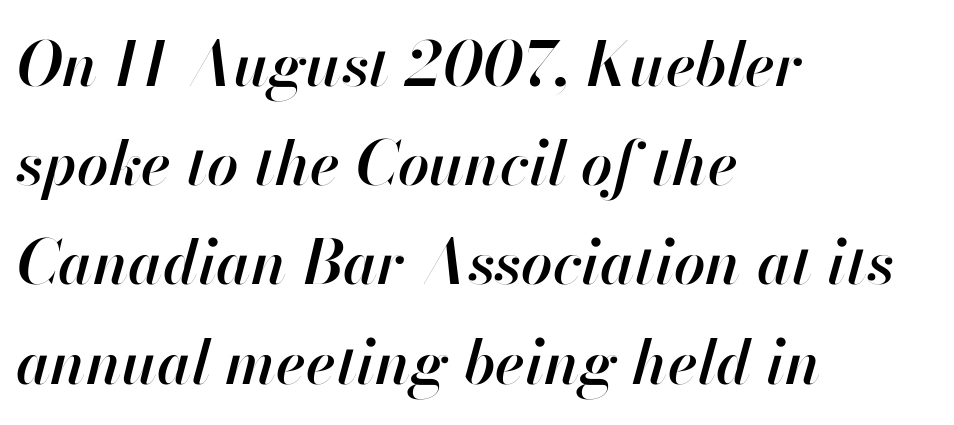
{"italic": "yes", "lean": "right", "slant_degrees": 13, "bold": "semi", "weight": "semibold", "width": "normal", "stroke_contrast": "high", "x_height": "small", "monospaced": "no", "underline": "no", "align": "left", "line_spacing": "normal", "line_spacing_ratio": 1.6, "letter_spacing": "normal", "letter_spacing_em": 0.0, "glyph_px": 62}
